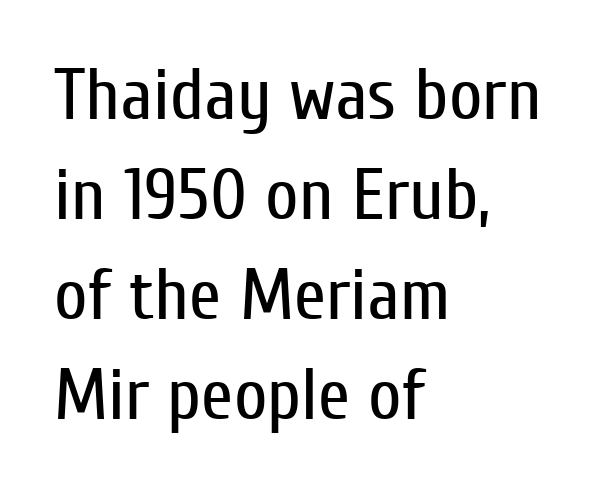
The image shows 73 px regular-weight, condensed sans-serif type, upright; set left-aligned, normal line spacing (1.37x), normal letter spacing, not underlined; low stroke contrast and a medium x-height.
